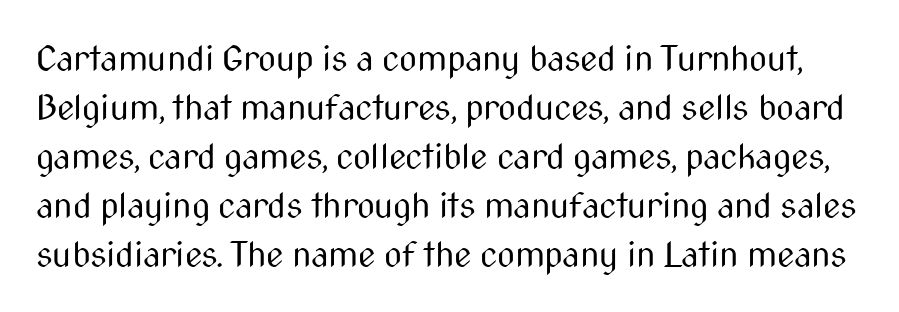
The lettering stays uniformly vertical, giving the passage a roman look. Students, note that the glyphs here touch the page at normal intervals. These lines sit exactly where default settings would place them. Weight class: somewhere from thin through regular. The area under the type is left untouched.
